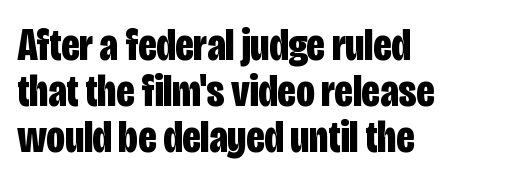
{"serif": "no", "italic": "no", "bold": "yes", "weight": "bold", "width": "condensed", "stroke_contrast": "low", "x_height": "large", "monospaced": "no", "underline": "no", "align": "left", "line_spacing": "tight", "line_spacing_ratio": 1.0, "letter_spacing": "normal", "letter_spacing_em": 0.0, "glyph_px": 46}
